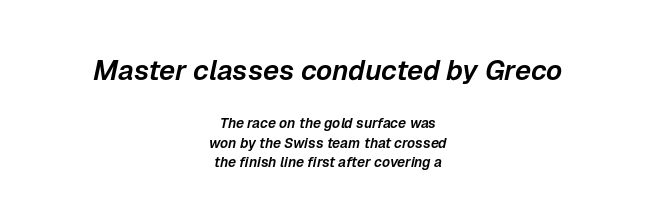
The image shows 28 px text type, italic (leaning right); set centered, normal line spacing (1.41x), normal letter spacing, not underlined; the first (top) block is 2.0x larger; low stroke contrast and a medium x-height.
